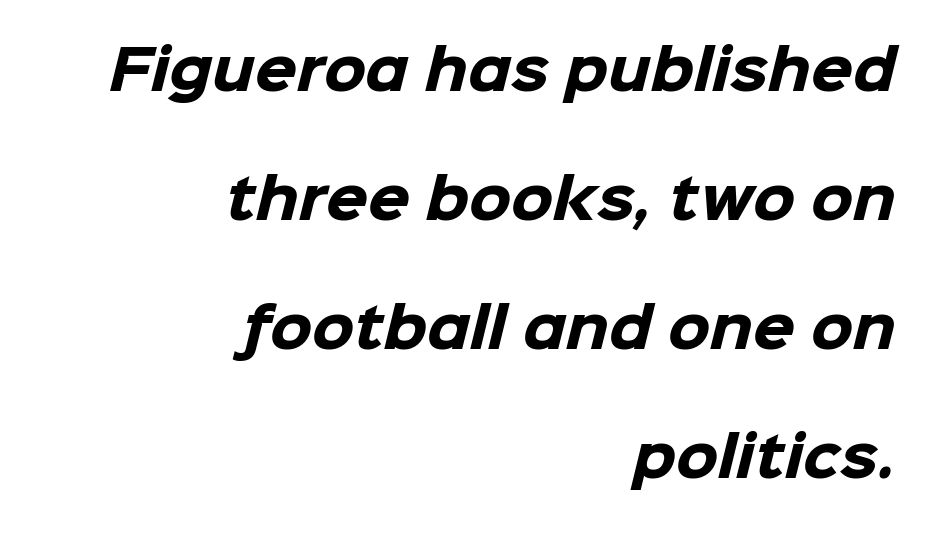
The image shows 54 px heavy sans-serif type; set right-aligned, loose line spacing (2.39x), normal letter spacing, not underlined; low stroke contrast and a medium x-height.
